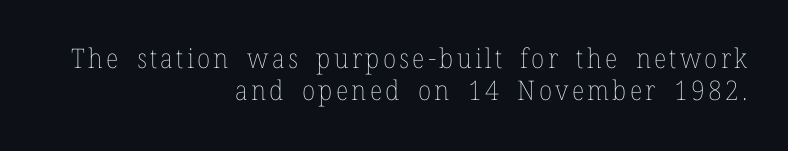
Every stem runs plumb, perpendicular to the baseline. The strokes are not fattened; the text isn't bold. Each row of text sits above clean, open space. Every row of glyphs terminates at an identical x-position on the right.
